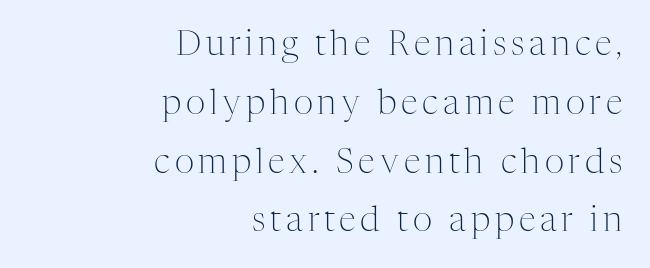
The image shows 34 px light serif type, upright; set right-aligned, line spacing 1.73x, not underlined; medium stroke contrast and a medium x-height.
